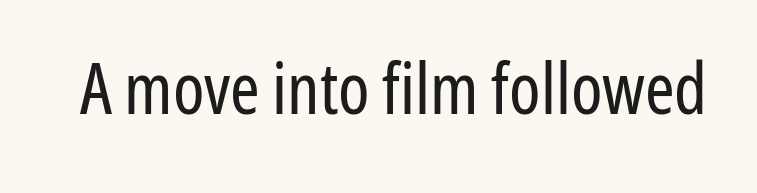
The image shows 71 px regular-weight, condensed sans-serif type, upright; set normal letter spacing, not underlined; low stroke contrast and a medium x-height.
